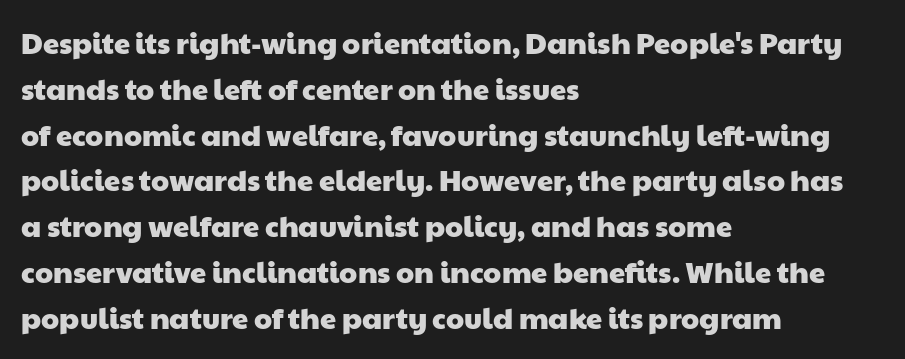
The image shows 29 px wide sans-serif type; set left-aligned, normal line spacing (1.58x), normal letter spacing, not underlined; low stroke contrast and a medium x-height.
